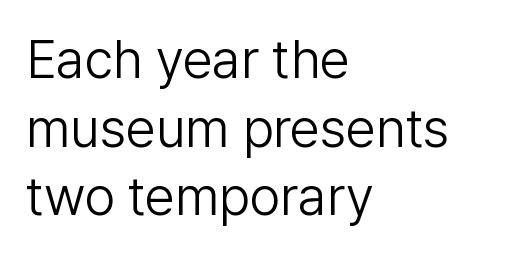
The image shows 54 px light sans-serif type, upright; set left-aligned, normal line spacing (1.27x), normal letter spacing, not underlined; low stroke contrast and a medium x-height.
